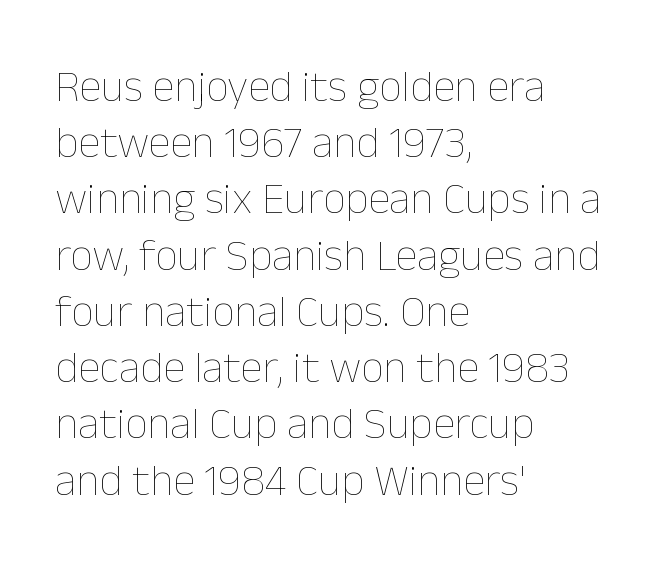
The image shows 45 px thin type, upright; set left-aligned, normal line spacing (1.25x), normal letter spacing, not underlined; low stroke contrast and a medium x-height.
